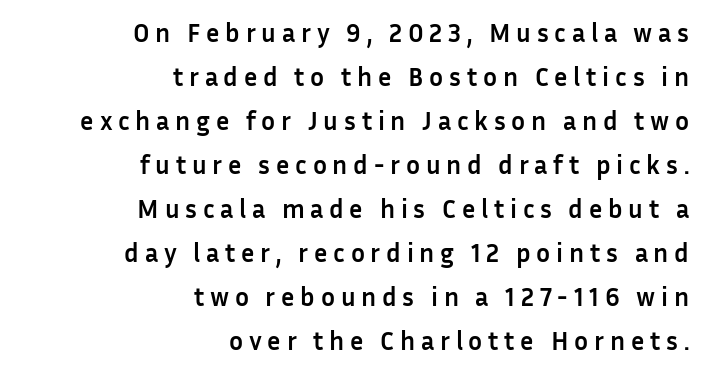
{"italic": "no", "bold": "yes", "underline": "no", "align": "right", "line_spacing": "normal", "line_spacing_ratio": 1.69, "letter_spacing": "wide", "letter_spacing_em": 0.22, "glyph_px": 26}
